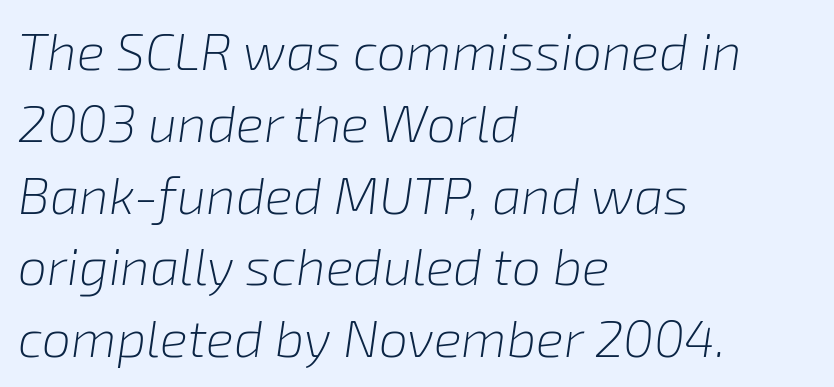
The image shows 52 px light type, italic (leaning right); set left-aligned, normal line spacing (1.38x), normal letter spacing, not underlined; low stroke contrast and a medium x-height.
